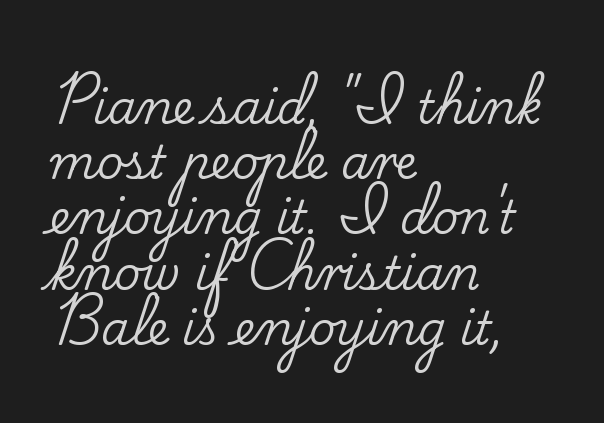
The image shows 46 px serif type; set left-aligned, line spacing 1.2x, normal letter spacing, not underlined; low stroke contrast and a small x-height.
